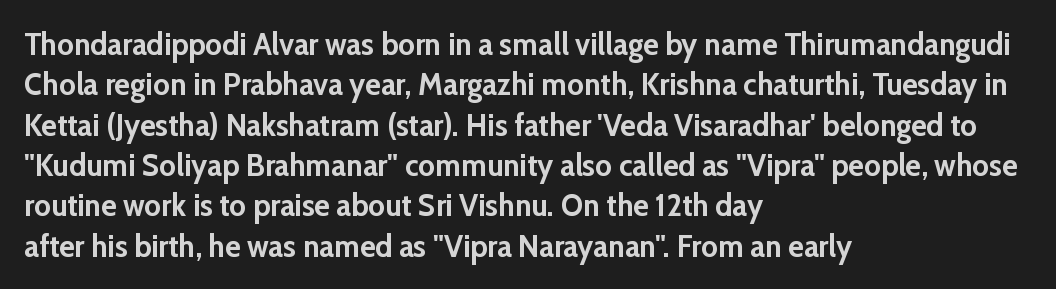
Q: Is the text bold? A: Yes.
Q: Is the text italic (slanted)? A: No, it is upright.
Q: Is the typeface a serif or a sans-serif typeface? A: Sans-serif.
Q: Is the text underlined? A: No.
Q: How is the paragraph aligned? A: Left-aligned.
Q: Is the spacing between letters normal or unusually wide? A: Normal.
Q: Is the spacing between lines tight, normal or loose? A: Normal.
Q: Width (condensed, normal, or wide)? A: Normal.
Q: Stroke contrast? A: Low.
Q: x-height? A: Medium.
Q: Monospaced? A: No.
